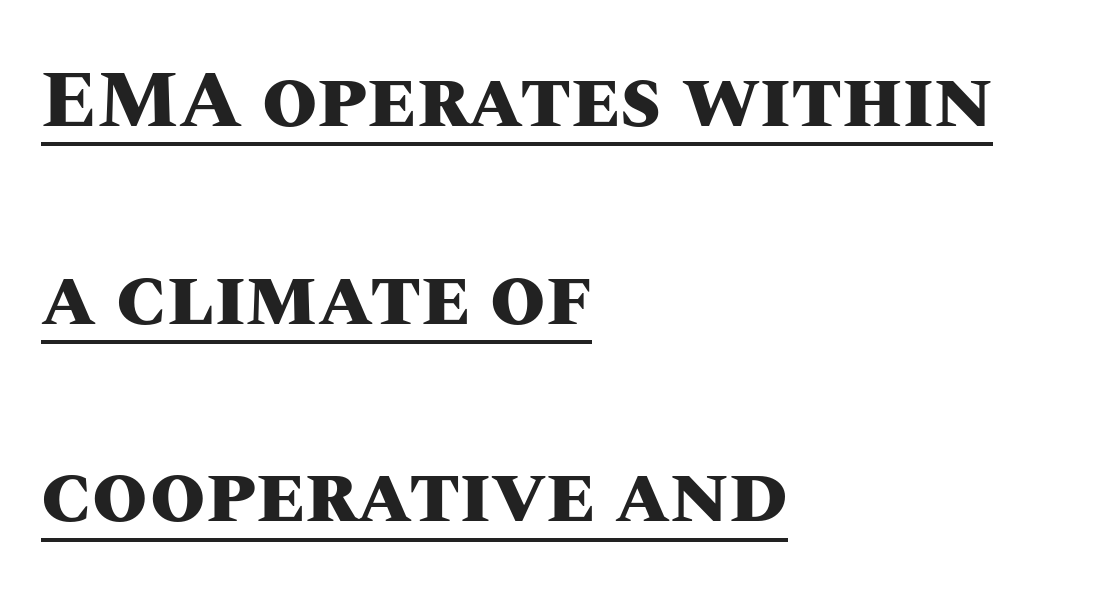
Q: Is the text bold? A: Yes.
Q: Is the text italic (slanted)? A: No, it is upright.
Q: Is the text underlined? A: Yes.
Q: How is the paragraph aligned? A: Left-aligned.
Q: Is the spacing between letters normal or unusually wide? A: Normal.
Q: Is the spacing between lines tight, normal or loose? A: Loose.
Q: Width (condensed, normal, or wide)? A: Normal.
Q: Stroke contrast? A: Medium.
Q: x-height? A: Large.
Q: Monospaced? A: No.
